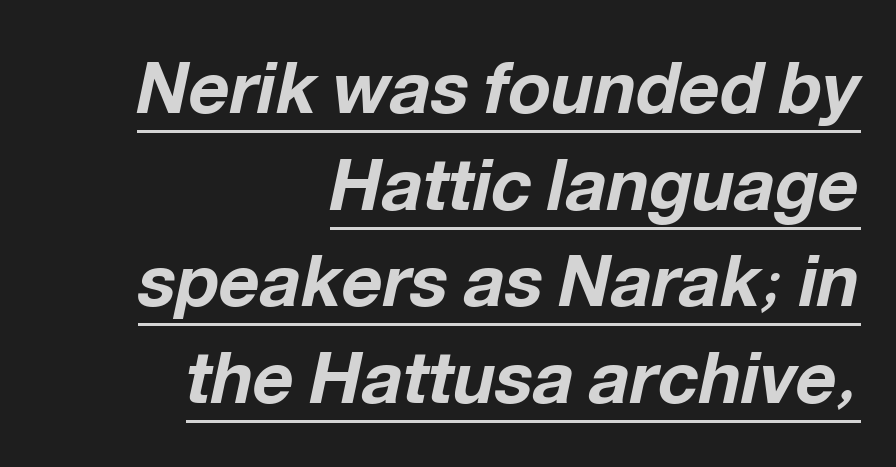
{"italic": "yes", "lean": "right", "slant_degrees": 12, "bold": "yes", "weight": "bold", "width": "normal", "stroke_contrast": "low", "x_height": "medium", "monospaced": "no", "underline": "yes", "align": "right", "line_spacing": "normal", "line_spacing_ratio": 1.36, "letter_spacing": "normal", "letter_spacing_em": 0.0, "glyph_px": 71}
